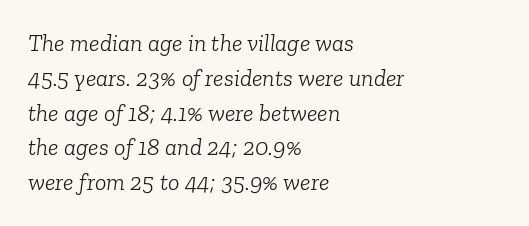
Weight class: somewhere from thin through regular. Clear beneath every line of the passage. The leading is moderate, giving the passage an even texture. If you drew a ruler down the left edge, every line would touch it.
